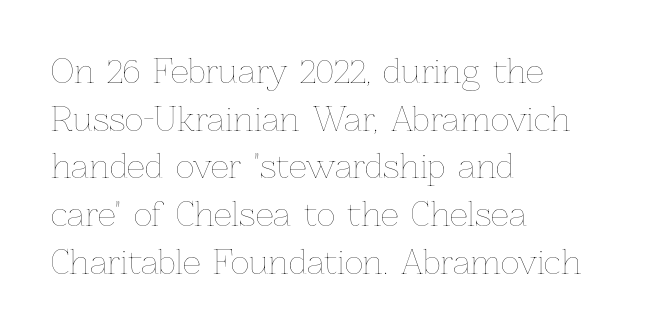
{"italic": "no", "bold": "no", "weight": "thin", "width": "normal", "stroke_contrast": "low", "x_height": "medium", "monospaced": "no", "underline": "no", "align": "left", "line_spacing": "normal", "line_spacing_ratio": 1.49, "letter_spacing": "normal", "letter_spacing_em": 0.0, "glyph_px": 32}
